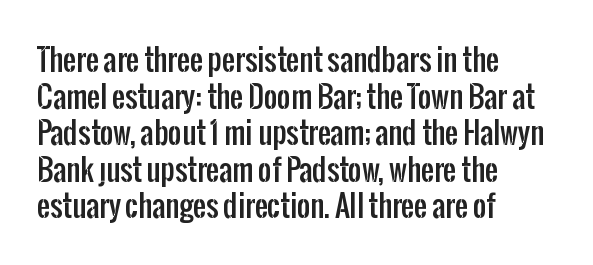
{"serif": "no", "italic": "no", "width": "condensed", "stroke_contrast": "low", "x_height": "medium", "monospaced": "no", "underline": "no", "align": "left", "line_spacing": "normal", "line_spacing_ratio": 1.26, "letter_spacing": "normal", "letter_spacing_em": 0.0, "glyph_px": 29}
